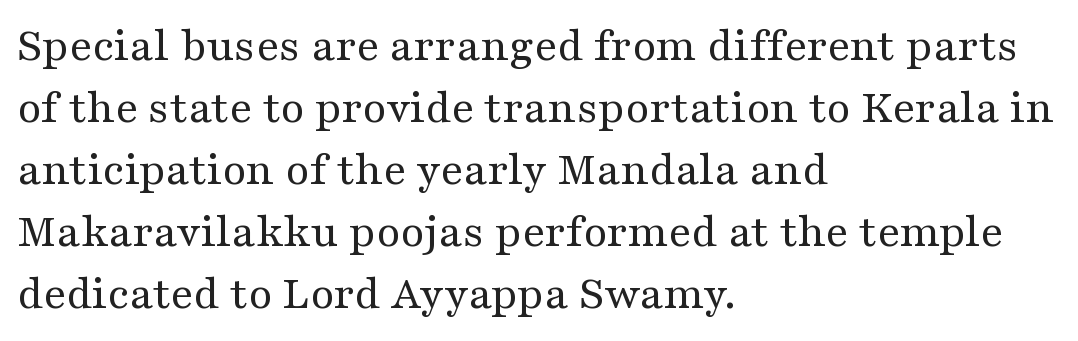
The image shows 48 px regular-weight, wide serif type, upright; set left-aligned, normal line spacing (1.29x), normal letter spacing, not underlined; medium stroke contrast and a medium x-height.
